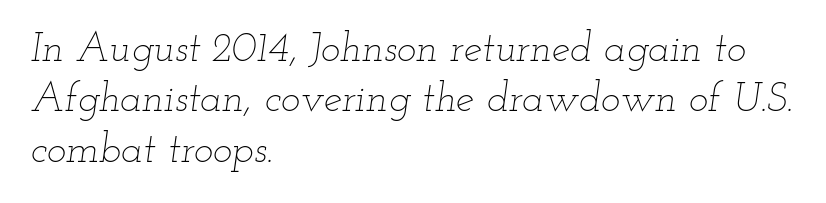
Check under the words: just untouched page. Stroke thickness stays within the range of a standard reading face or lighter. Compared with typical body copy, the letter spacing here is the same. Do the characters align in a grid? No, the font is proportional. Compared with a centered layout, this one pins lines to the left instead. The glyphs look as if they've been sheared to an angle.
